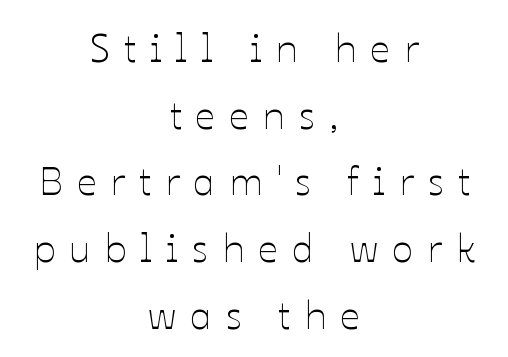
{"italic": "no", "bold": "no", "weight": "thin", "width": "normal", "stroke_contrast": "low", "x_height": "medium", "monospaced": "no", "underline": "no", "align": "center", "line_spacing_ratio": 1.71, "letter_spacing": "wide", "letter_spacing_em": 0.36, "glyph_px": 39}
